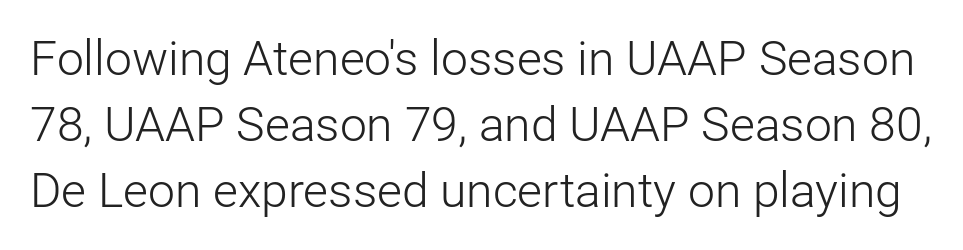
{"serif": "no", "italic": "no", "bold": "no", "weight": "light", "width": "normal", "stroke_contrast": "low", "x_height": "medium", "monospaced": "no", "underline": "no", "line_spacing": "normal", "line_spacing_ratio": 1.38, "letter_spacing": "normal", "letter_spacing_em": 0.0, "glyph_px": 48}
